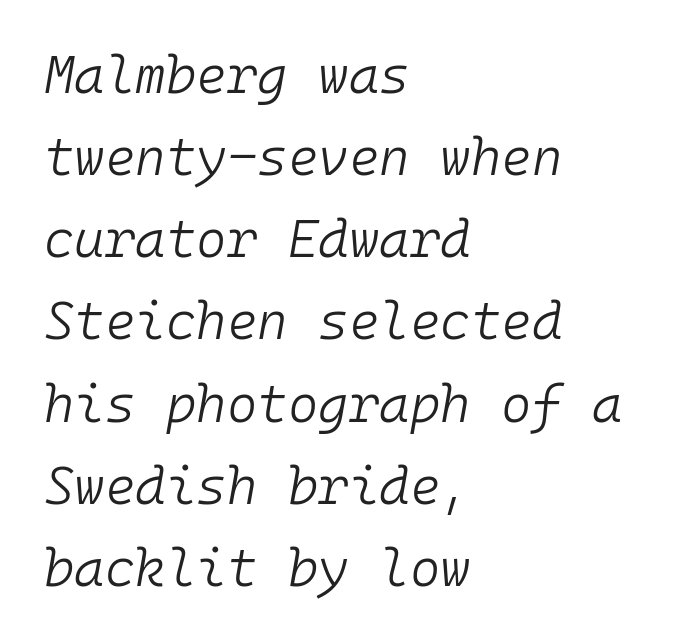
Q: Is the text bold? A: No.
Q: Is the text italic (slanted)? A: Yes, it leans right by about 10 degrees.
Q: Is the text underlined? A: No.
Q: How is the paragraph aligned? A: Left-aligned.
Q: Is the spacing between letters normal or unusually wide? A: Normal.
Q: Is the spacing between lines tight, normal or loose? A: Normal.
Q: Width (condensed, normal, or wide)? A: Normal.
Q: Stroke contrast? A: Low.
Q: x-height? A: Medium.
Q: Monospaced? A: Yes.
